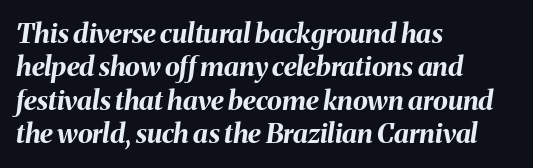
Check under the words: just untouched page. Notice how the stems are inclined rather than vertical — that's the hallmark of italics. Alignment: flush left. A full-strength bold gives these letters their thick strokes. Is the letter spacing exaggerated? No — it looks like the ordinary default.
